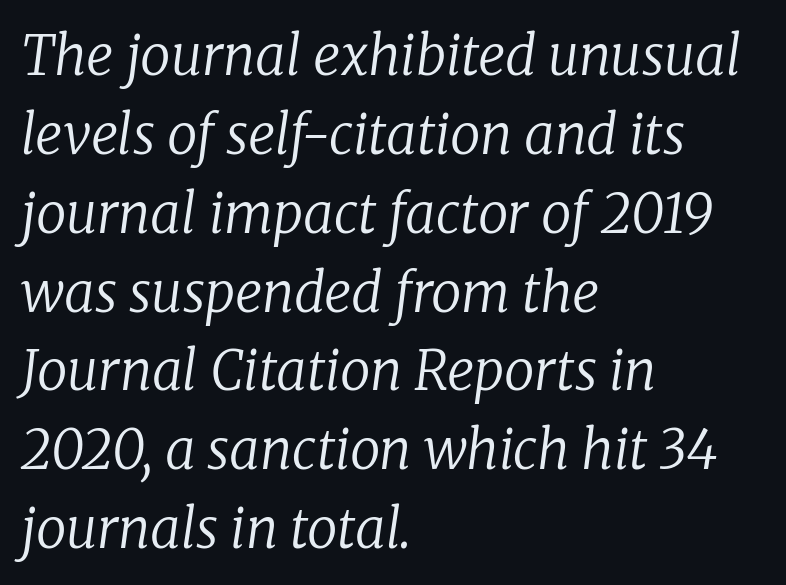
{"serif": "yes", "italic": "yes", "lean": "right", "slant_degrees": 8, "bold": "no", "weight": "regular", "width": "normal", "stroke_contrast": "low", "x_height": "medium", "monospaced": "no", "underline": "no", "align": "left", "line_spacing": "normal", "line_spacing_ratio": 1.46, "letter_spacing": "normal", "letter_spacing_em": 0.0, "glyph_px": 54}
